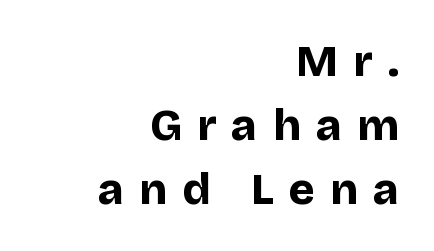
The font is running at its bold setting. This rendering uses right alignment, leaving the left contour irregular. Observe the wide spacing: letters keep a clear distance from each other. No word sits above an underline. The passage shown is typed in a proportional face where columns would drift.
